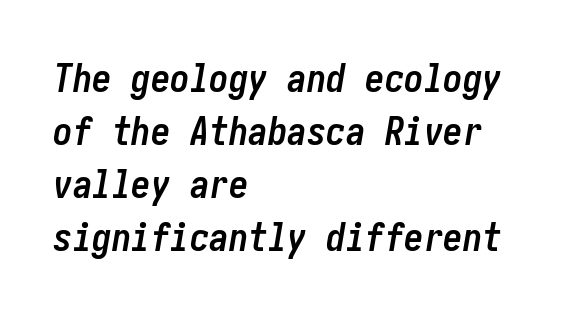
The image shows 39 px semibold, condensed type, italic (leaning right); set left-aligned, normal line spacing (1.36x), normal letter spacing, not underlined; low stroke contrast and a medium x-height.
